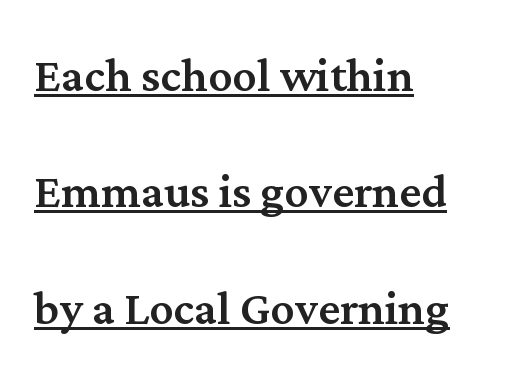
Type style note: has serifs. Notice how the passage keeps a crisp vertical edge on the left only. Proportional: the letters do not fall into vertical columns. Honestly, the letter spacing is just normal — you wouldn't notice it.
